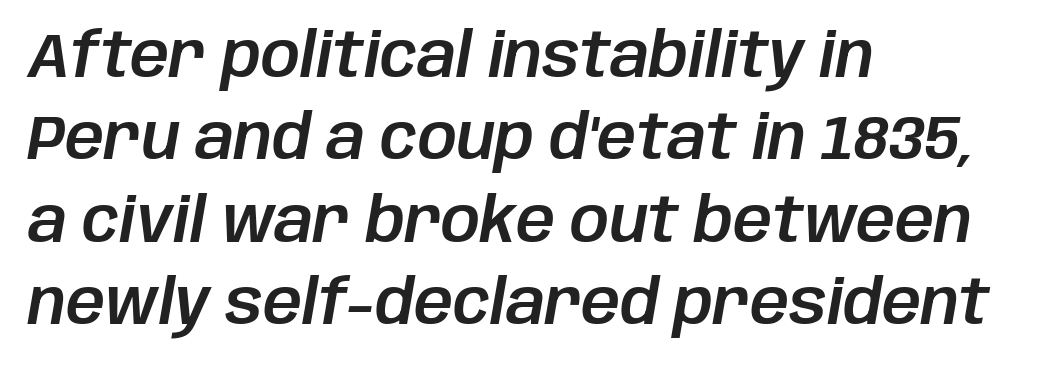
Q: Is the text italic (slanted)? A: Yes, it leans right by about 10 degrees.
Q: Is the text underlined? A: No.
Q: How is the paragraph aligned? A: Left-aligned.
Q: Is the spacing between letters normal or unusually wide? A: Normal.
Q: Is the spacing between lines tight, normal or loose? A: Normal.
Q: Width (condensed, normal, or wide)? A: Normal.
Q: Stroke contrast? A: Low.
Q: x-height? A: Large.
Q: Monospaced? A: No.
